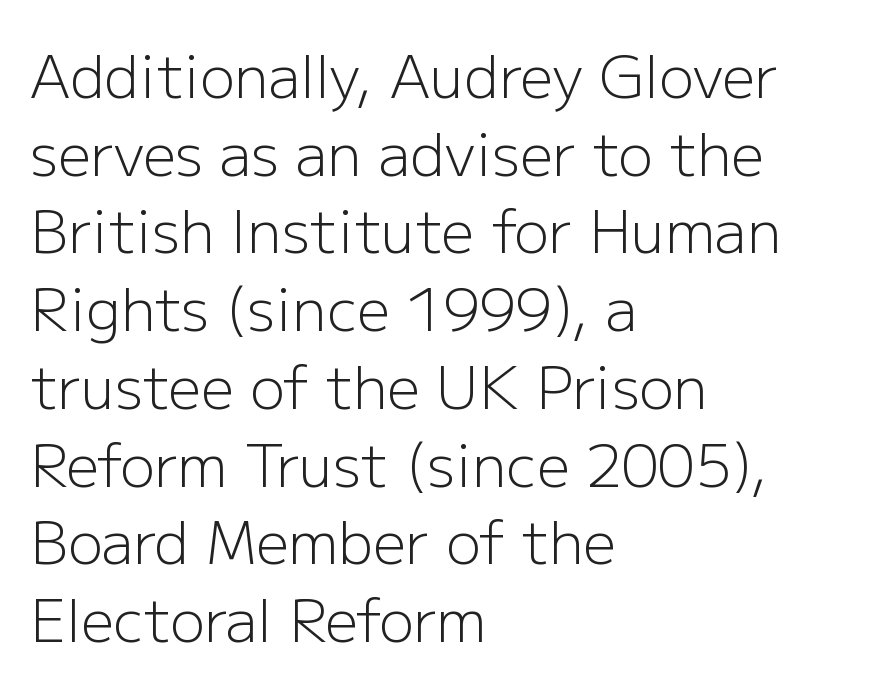
This rendering leaves character spacing at its baseline value. The passage shown stacks its lines at a standard gap. The rendering shows plain stroke endings on the letterforms — a sans-serif design. A student would call this left alignment; a typographer would say flush left, rag right. You could not count columns in this text — the font is proportionally spaced. Tall strokes in this sample are plumb rather than angled.
